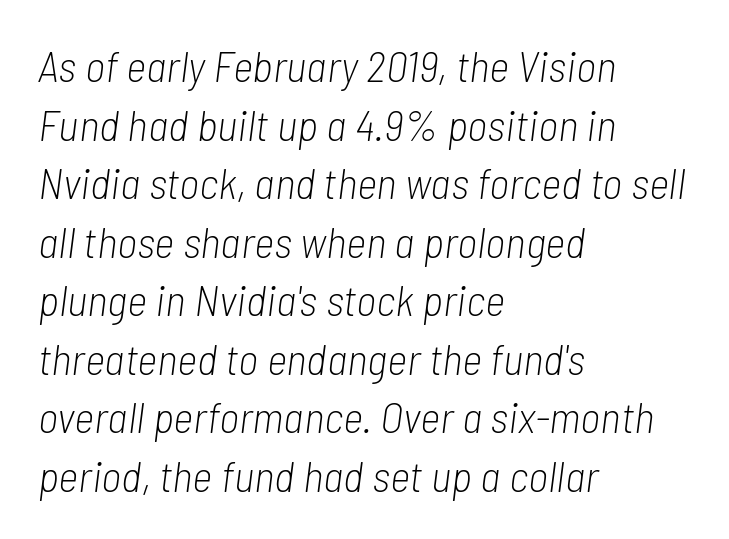
Would a proofreader flag this as italicized? Yes. The face looks like a standard text weight, possibly lighter. How are the letters spaced? Ordinarily, with no added tracking. Is the block centered? No — it sits flush against the left margin. The baseline area is clear. Whoever set this chose a conventional vertical rhythm.
